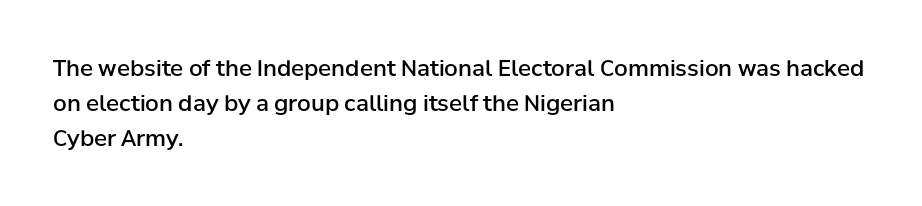
The image shows 22 px text type, upright; set left-aligned, normal line spacing (1.59x), normal letter spacing, not underlined.
